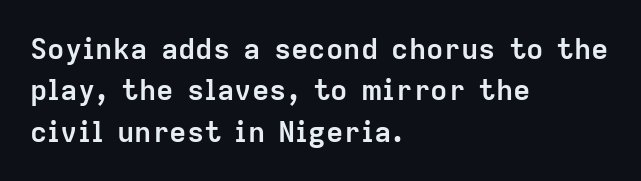
Check under the words: just untouched page. Its strokes are broad and dark, the hallmark of bold type. This sample uses an upright cut, with every glyph sitting square on the baseline. The rows are spaced the way most documents space them. Caption: standard tracking, unaltered. Think of a printed novel: that variable character pitch is what you see here.
